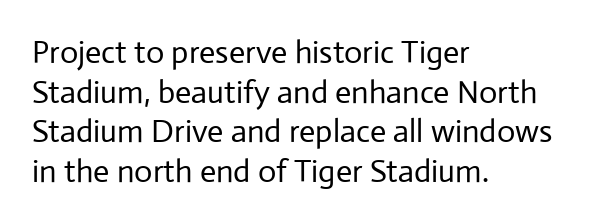
Q: Is the text bold? A: No.
Q: Is the text italic (slanted)? A: No, it is upright.
Q: Is the typeface a serif or a sans-serif typeface? A: Sans-serif.
Q: Is the text underlined? A: No.
Q: How is the paragraph aligned? A: Left-aligned.
Q: Is the spacing between letters normal or unusually wide? A: Normal.
Q: Width (condensed, normal, or wide)? A: Normal.
Q: Stroke contrast? A: Low.
Q: x-height? A: Medium.
Q: Monospaced? A: No.
